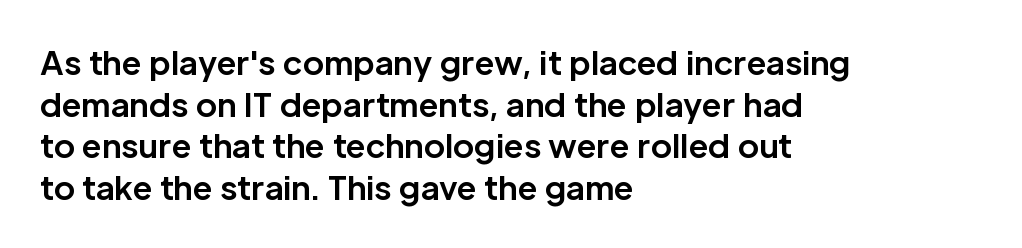
Q: Is the text bold? A: Yes.
Q: Is the text italic (slanted)? A: No, it is upright.
Q: Is the typeface a serif or a sans-serif typeface? A: Sans-serif.
Q: Is the text underlined? A: No.
Q: How is the paragraph aligned? A: Left-aligned.
Q: Is the spacing between letters normal or unusually wide? A: Normal.
Q: Is the spacing between lines tight, normal or loose? A: Normal.
Q: Width (condensed, normal, or wide)? A: Normal.
Q: Stroke contrast? A: Low.
Q: x-height? A: Medium.
Q: Monospaced? A: No.
